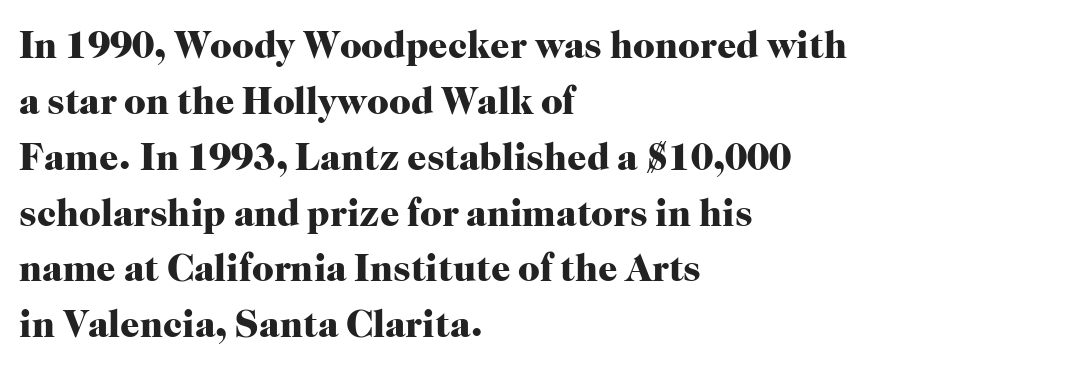
Q: Is the text bold? A: Yes.
Q: Is the text italic (slanted)? A: No, it is upright.
Q: Is the typeface a serif or a sans-serif typeface? A: Serif.
Q: Is the text underlined? A: No.
Q: How is the paragraph aligned? A: Left-aligned.
Q: Is the spacing between letters normal or unusually wide? A: Normal.
Q: Is the spacing between lines tight, normal or loose? A: Normal.
Q: Width (condensed, normal, or wide)? A: Normal.
Q: Stroke contrast? A: High.
Q: x-height? A: Medium.
Q: Monospaced? A: No.
